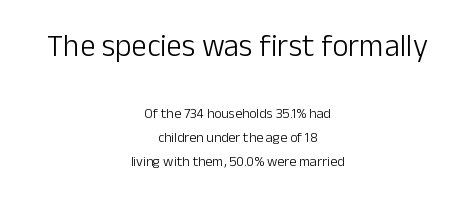
The typesetter chose a symmetrical, centered arrangement here. This rendering employs a face without finishing strokes, i.e., a sans-serif. Block one is the big one; block two sits smaller underneath. The face used here is proportionally spaced, like ordinary book or web type.
